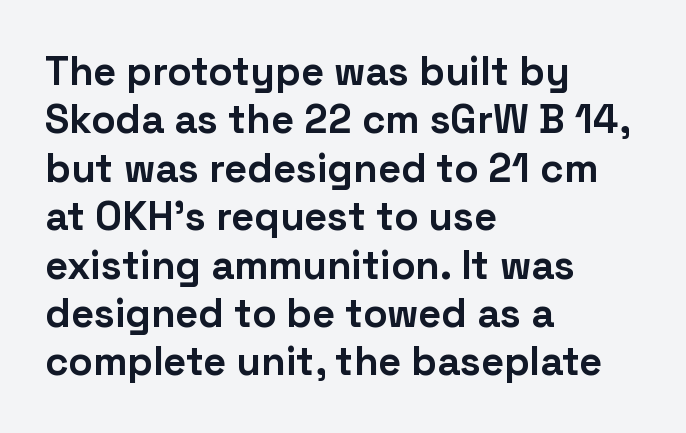
The image shows 40 px bold sans-serif type, upright; set left-aligned, line spacing 1.21x, normal letter spacing, not underlined; low stroke contrast and a medium x-height.
